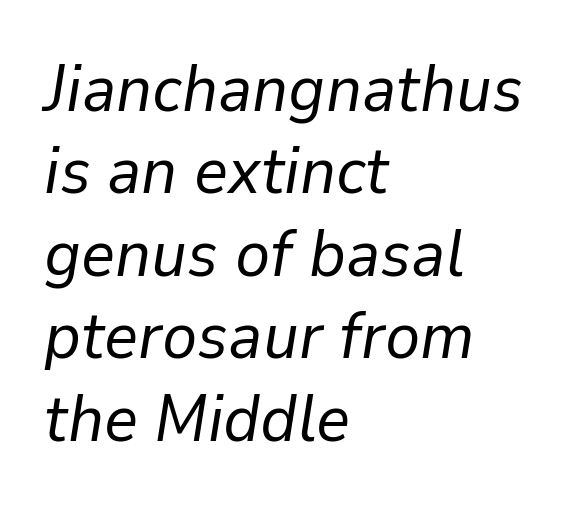
These lines are rendered in a variable-pitch font. Quick note: underline off. The axis of the letterforms is tilted away from vertical. This sample is left-justified, so line endings fall wherever the words run out. A typesetter would call this zero additional tracking. Summary of vertical rhythm: regular, with standard interline spacing.
